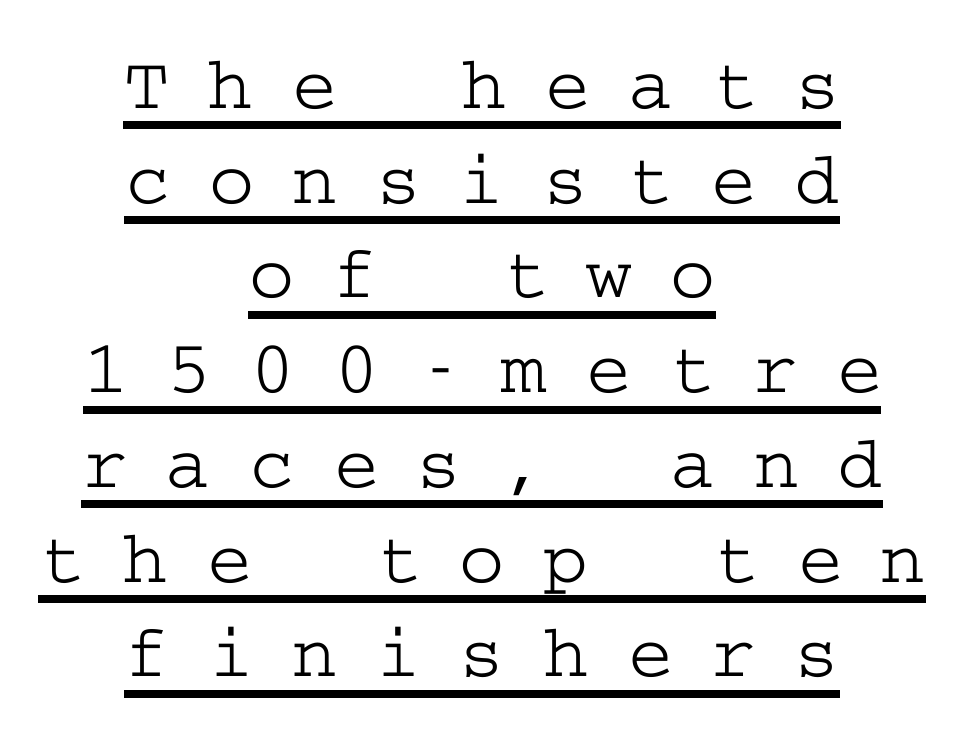
{"serif": "yes", "italic": "no", "width": "wide", "stroke_contrast": "low", "x_height": "medium", "underline": "yes", "align": "center", "line_spacing_ratio": 1.23, "letter_spacing": "wide", "letter_spacing_em": 0.5, "glyph_px": 77}
